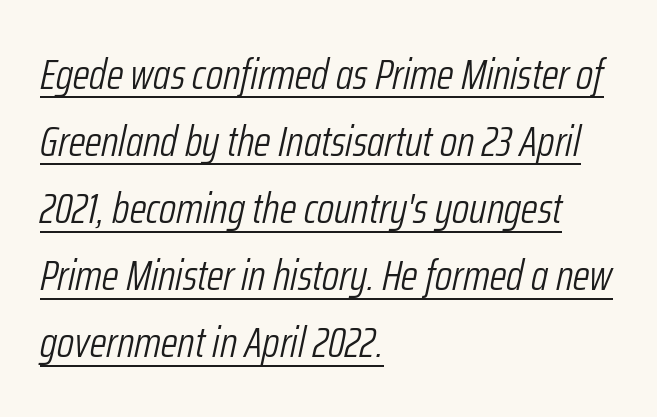
The letterforms sit shoulder to shoulder at normal distance. Yep, that's italic — everything's leaning. The passage is arranged the way most books set body copy — flush left. Every word sits above its own underline. Line spacing here is normal. A typesetter would call this proportional, since set widths differ per character.
